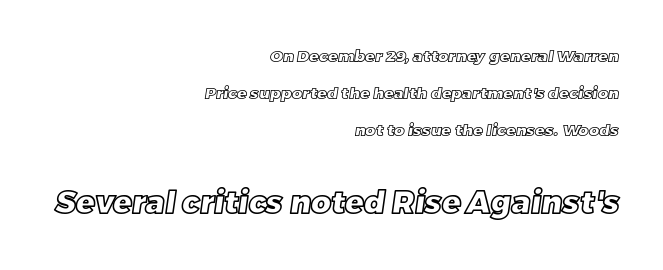
Q: Is the text underlined? A: No.
Q: How is the paragraph aligned? A: Right-aligned.
Q: Is the spacing between letters normal or unusually wide? A: Normal.
Q: Is the spacing between lines tight, normal or loose? A: Loose.
Q: Which block of text is set in a larger size, the first (top) or the second (bottom)? A: The second (bottom) one.
Q: Width (condensed, normal, or wide)? A: Normal.
Q: x-height? A: Large.
Q: Monospaced? A: No.
